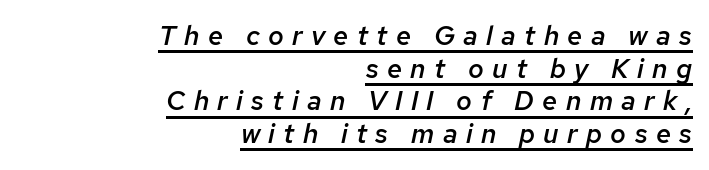
{"italic": "yes", "lean": "right", "slant_degrees": 12, "bold": "semi", "underline": "yes", "align": "right", "line_spacing_ratio": 1.21, "letter_spacing": "wide", "letter_spacing_em": 0.31, "glyph_px": 27}
